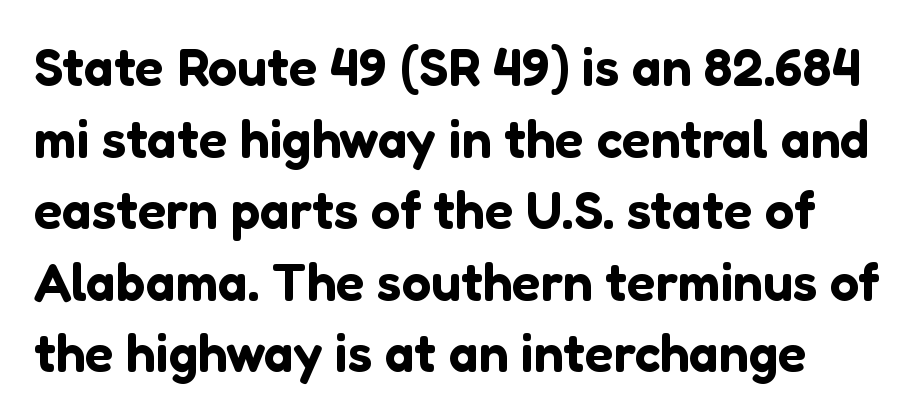
The image shows 53 px sans-serif type, upright; set normal line spacing (1.35x), normal letter spacing, not underlined; low stroke contrast and a medium x-height.
